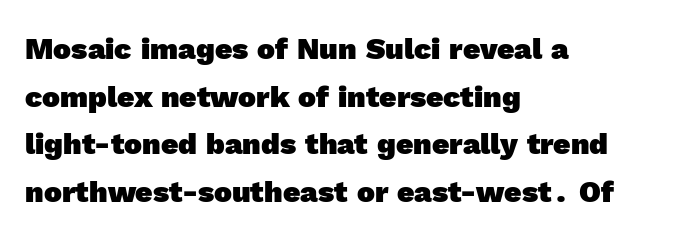
Q: Is the text bold? A: Yes.
Q: Is the typeface a serif or a sans-serif typeface? A: Sans-serif.
Q: Is the text underlined? A: No.
Q: How is the paragraph aligned? A: Left-aligned.
Q: Is the spacing between letters normal or unusually wide? A: Normal.
Q: Is the spacing between lines tight, normal or loose? A: Normal.
Q: Width (condensed, normal, or wide)? A: Normal.
Q: x-height? A: Medium.
Q: Monospaced? A: No.
